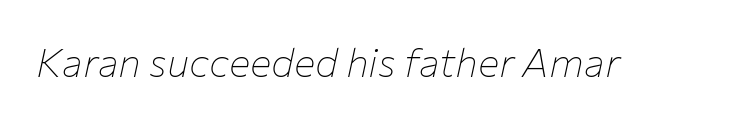
The passage shown has conventional tracking throughout. Nothing heavy about these letters — not bold at all. The specimen reads as italic at a glance. Glance below the letters and you will spot only blank space. A typesetter would call this proportional, since set widths differ per character.
